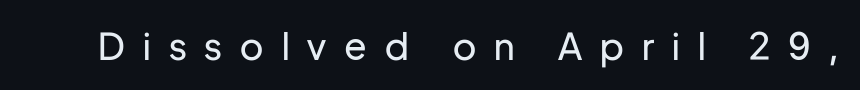
Q: Is the text bold? A: No.
Q: Is the text italic (slanted)? A: No, it is upright.
Q: Is the typeface a serif or a sans-serif typeface? A: Sans-serif.
Q: Is the text underlined? A: No.
Q: Is the spacing between letters normal or unusually wide? A: Unusually wide.
Q: Width (condensed, normal, or wide)? A: Normal.
Q: Stroke contrast? A: Low.
Q: x-height? A: Medium.
Q: Monospaced? A: No.
